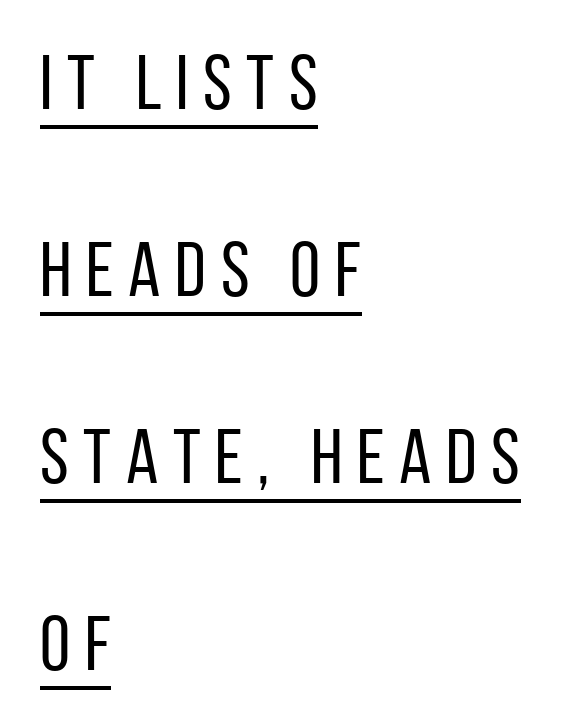
{"serif": "no", "italic": "no", "bold": "no", "weight": "regular", "width": "condensed", "stroke_contrast": "low", "x_height": "large", "monospaced": "no", "underline": "yes", "align": "left", "line_spacing": "loose", "line_spacing_ratio": 2.43, "glyph_px": 77}
